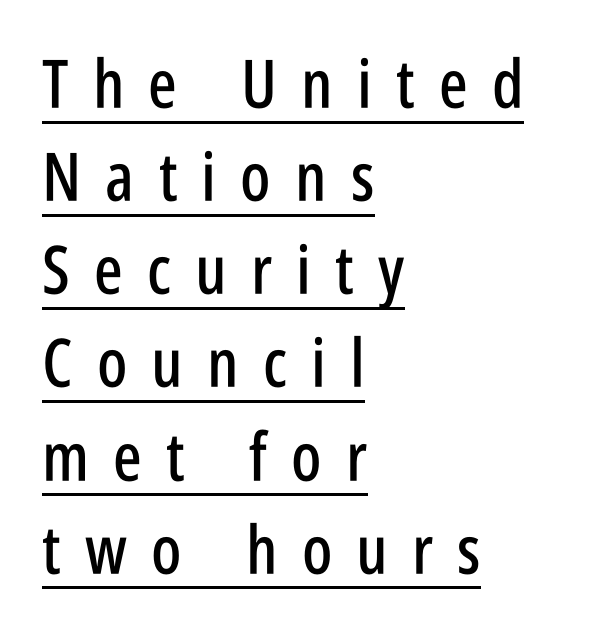
Do the characters align in a grid? No, the font is proportional. Check the space under the baseline: a stroke is drawn there. Left-aligned paragraph, ragged on the right. The letters carry no serifs — their stems end cleanly without finishing strokes.
